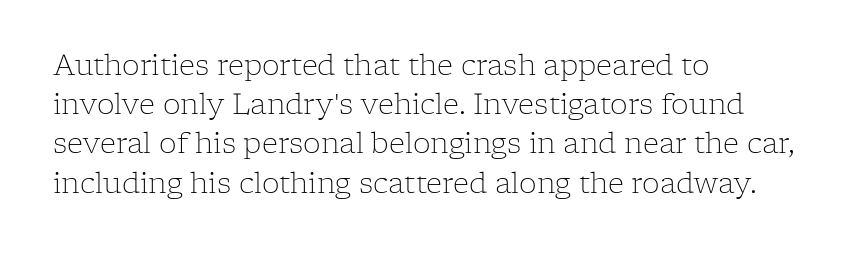
The strokes are not fattened; the text isn't bold. Rendered with straight, roman letterforms. Does the leading feel generous? No, just average. Glyph-to-glyph distance matches everyday printed text.
